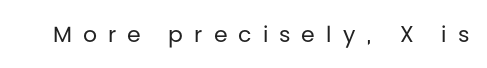
Q: Is the text bold? A: No.
Q: Is the text italic (slanted)? A: No, it is upright.
Q: Is the text underlined? A: No.
Q: Is the spacing between letters normal or unusually wide? A: Unusually wide.
